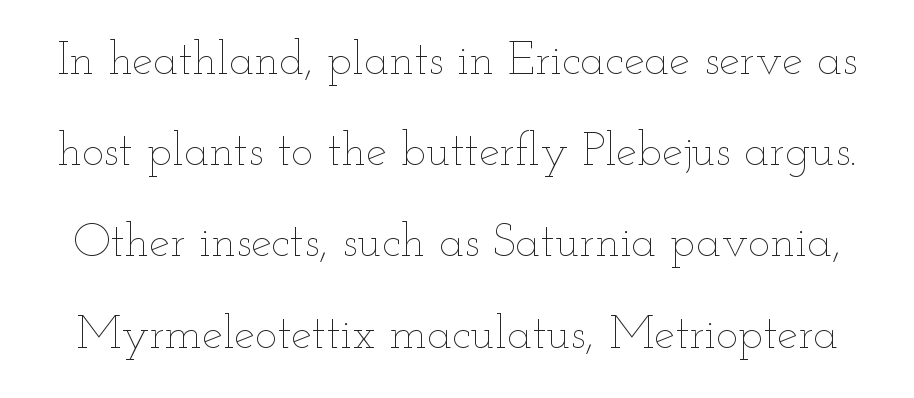
Q: Is the text bold? A: No.
Q: Is the text italic (slanted)? A: No, it is upright.
Q: Is the text underlined? A: No.
Q: Is the spacing between letters normal or unusually wide? A: Normal.
Q: Is the spacing between lines tight, normal or loose? A: Loose.
Q: Width (condensed, normal, or wide)? A: Wide.
Q: Stroke contrast? A: Low.
Q: x-height? A: Small.
Q: Monospaced? A: No.
